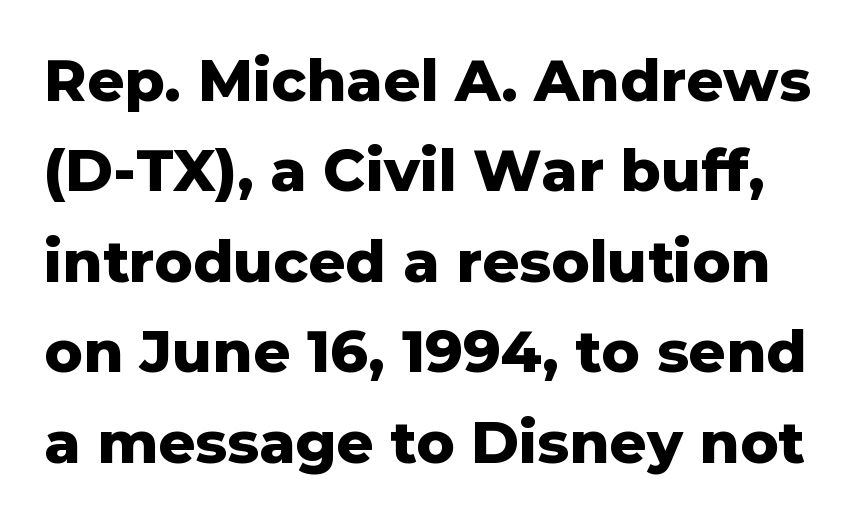
Q: Is the text bold? A: Yes.
Q: Is the text italic (slanted)? A: No, it is upright.
Q: Is the typeface a serif or a sans-serif typeface? A: Sans-serif.
Q: Is the text underlined? A: No.
Q: Is the spacing between letters normal or unusually wide? A: Normal.
Q: Is the spacing between lines tight, normal or loose? A: Normal.
Q: Width (condensed, normal, or wide)? A: Normal.
Q: Stroke contrast? A: Low.
Q: x-height? A: Medium.
Q: Monospaced? A: No.
